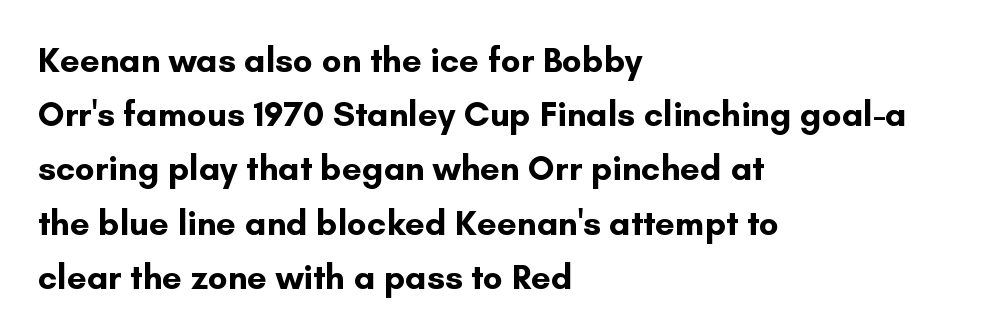
Q: Is the text bold? A: Yes.
Q: Is the text italic (slanted)? A: No, it is upright.
Q: Is the typeface a serif or a sans-serif typeface? A: Sans-serif.
Q: Is the text underlined? A: No.
Q: How is the paragraph aligned? A: Left-aligned.
Q: Is the spacing between letters normal or unusually wide? A: Normal.
Q: Is the spacing between lines tight, normal or loose? A: Normal.
Q: Width (condensed, normal, or wide)? A: Normal.
Q: Stroke contrast? A: Low.
Q: x-height? A: Small.
Q: Monospaced? A: No.
